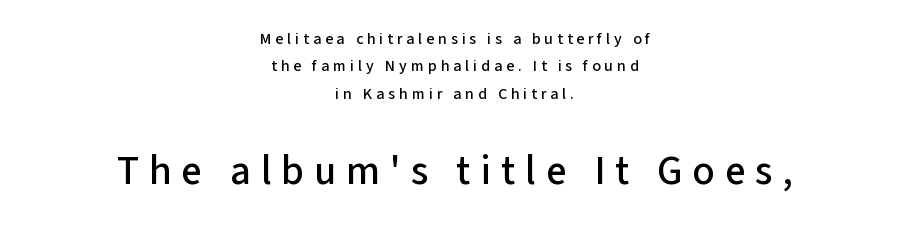
The space beneath each line is pristine and unruled. Which margin do the lines hug? Neither — every line sits in the middle. The passage shown begins with its smaller block and ends with its larger one. Every character sits straight up, as roman type does. You could not count columns in this text — the font is proportionally spaced.
